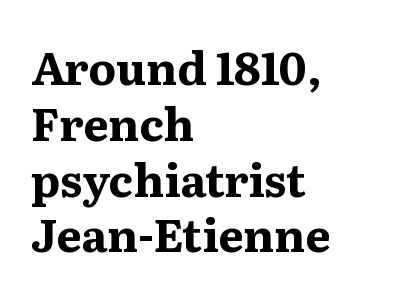
Q: Is the text bold? A: Yes.
Q: Is the text italic (slanted)? A: No, it is upright.
Q: Is the typeface a serif or a sans-serif typeface? A: Serif.
Q: Is the text underlined? A: No.
Q: How is the paragraph aligned? A: Left-aligned.
Q: Is the spacing between letters normal or unusually wide? A: Normal.
Q: Width (condensed, normal, or wide)? A: Normal.
Q: Stroke contrast? A: Medium.
Q: x-height? A: Medium.
Q: Monospaced? A: No.
